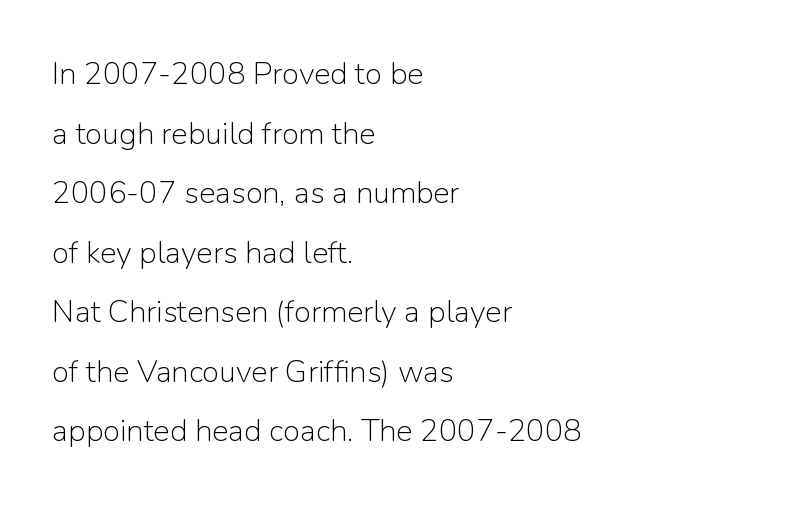
{"serif": "no", "italic": "no", "bold": "no", "weight": "light", "width": "normal", "stroke_contrast": "low", "x_height": "medium", "monospaced": "no", "underline": "no", "align": "left", "line_spacing": "loose", "line_spacing_ratio": 1.92, "letter_spacing": "normal", "letter_spacing_em": 0.0, "glyph_px": 31}
